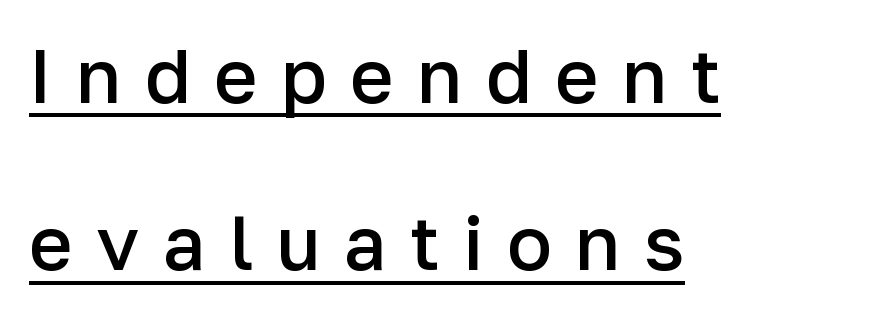
{"serif": "no", "italic": "no", "bold": "semi", "weight": "semibold", "width": "normal", "stroke_contrast": "low", "x_height": "medium", "monospaced": "no", "underline": "yes", "align": "left", "line_spacing": "loose", "line_spacing_ratio": 2.23, "letter_spacing": "wide", "letter_spacing_em": 0.31, "glyph_px": 75}
